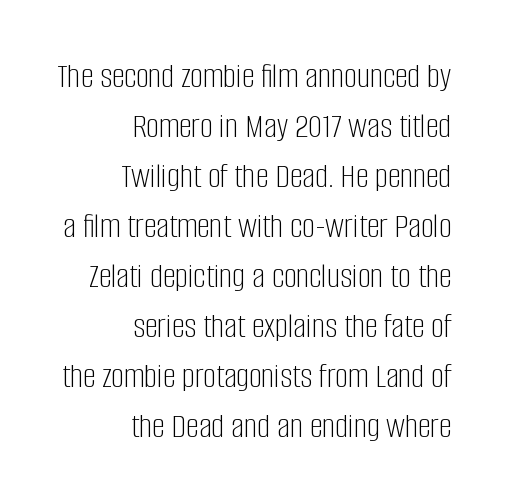
Short and long lines alike share a common ending point at right. Serifs: no, the terminals of the letterforms are clean. A typesetter would call this leading conventional body-copy spacing. You could not count columns in this text — the font is proportionally spaced.
